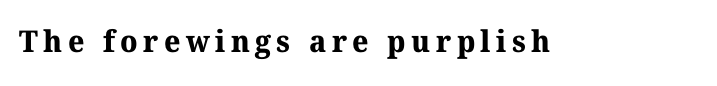
Q: Is the text bold? A: Yes.
Q: Is the typeface a serif or a sans-serif typeface? A: Serif.
Q: Is the text underlined? A: No.
Q: Width (condensed, normal, or wide)? A: Normal.
Q: Stroke contrast? A: Medium.
Q: x-height? A: Medium.
Q: Monospaced? A: No.
